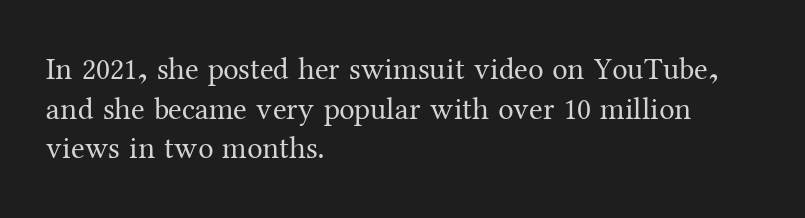
{"serif": "yes", "italic": "no", "bold": "no", "weight": "regular", "width": "normal", "stroke_contrast": "medium", "x_height": "medium", "monospaced": "no", "underline": "no", "align": "left", "line_spacing": "normal", "line_spacing_ratio": 1.28, "letter_spacing": "normal", "letter_spacing_em": 0.0, "glyph_px": 31}
